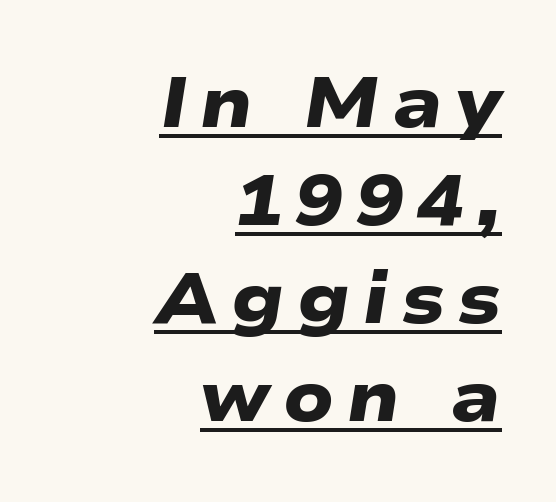
Proportional: the letters do not fall into vertical columns. You can see a thin bar hugging the bottom of the glyphs. The sample has been set heavy, in full bold. The space between consecutive lines is moderate. Is the block centered? No — it sits flush against the right margin.
